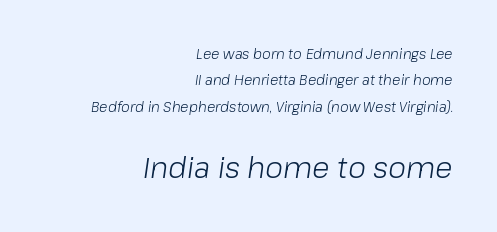
{"italic": "yes", "lean": "right", "slant_degrees": 8, "bold": "no", "weight": "light", "width": "normal", "stroke_contrast": "low", "x_height": "medium", "monospaced": "no", "underline": "no", "align": "right", "line_spacing_ratio": 1.88, "letter_spacing": "normal", "letter_spacing_em": 0.0, "larger_block": "second", "size_ratio": 2.07, "glyph_px": 29}
